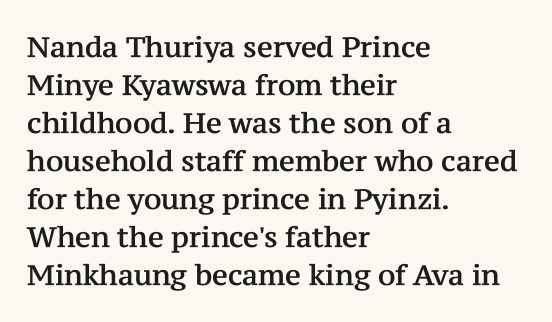
Each word holds together tightly as a unit, with standard inter-letter gaps. The rendering anchors every line to the left-hand side. The passage shown is not underscored anywhere. Ascenders rise straight up at ninety degrees. The glyphs in this specimen are seriffed. Is this a fixed-width face? No — the glyphs have proportional, varying widths.
